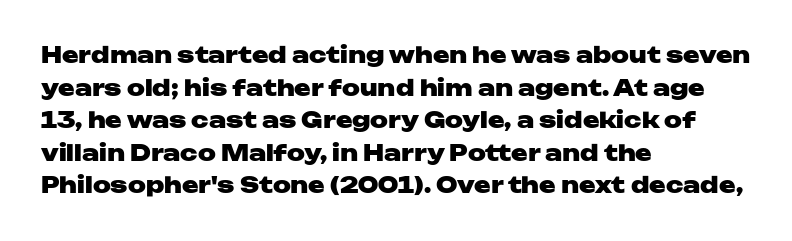
The image shows 22 px bold type, upright; set left-aligned, normal line spacing (1.48x), normal letter spacing, not underlined.
